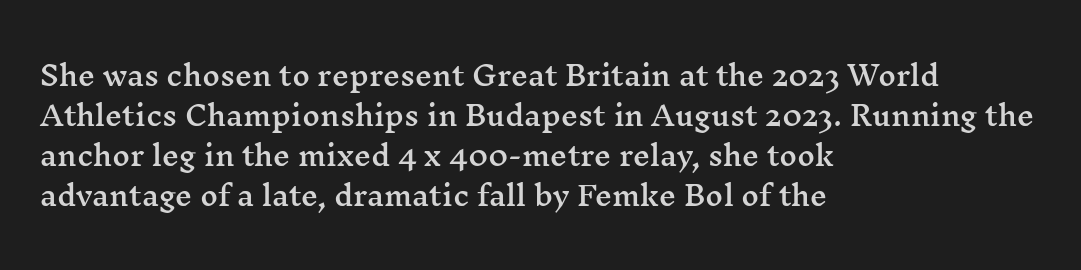
Q: Is the text italic (slanted)? A: No, it is upright.
Q: Is the text underlined? A: No.
Q: How is the paragraph aligned? A: Left-aligned.
Q: Is the spacing between letters normal or unusually wide? A: Normal.
Q: Is the spacing between lines tight, normal or loose? A: Normal.
